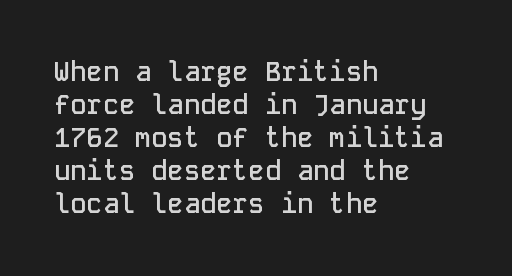
The image shows 27 px text type, upright; set left-aligned, line spacing 1.22x, normal letter spacing, not underlined.
